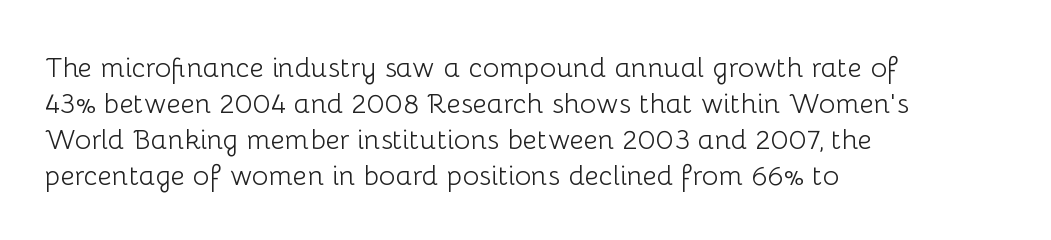
The image shows 28 px light sans-serif type, upright; set left-aligned, normal line spacing (1.28x), normal letter spacing, not underlined; low stroke contrast and a medium x-height.
